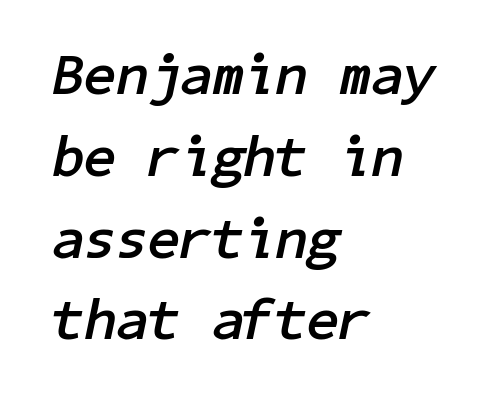
Q: Is the text bold? A: Yes.
Q: Is the text italic (slanted)? A: Yes, it leans right by about 11 degrees.
Q: Is the text underlined? A: No.
Q: How is the paragraph aligned? A: Left-aligned.
Q: Is the spacing between letters normal or unusually wide? A: Normal.
Q: Is the spacing between lines tight, normal or loose? A: Normal.
Q: Width (condensed, normal, or wide)? A: Normal.
Q: Stroke contrast? A: Low.
Q: x-height? A: Medium.
